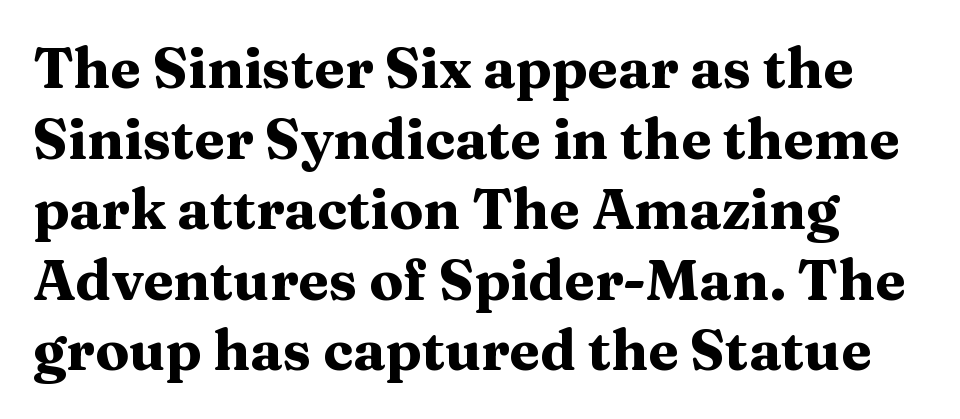
The image shows 56 px heavy, wide serif type, upright; set normal line spacing (1.26x), normal letter spacing, not underlined; medium stroke contrast and a medium x-height.
